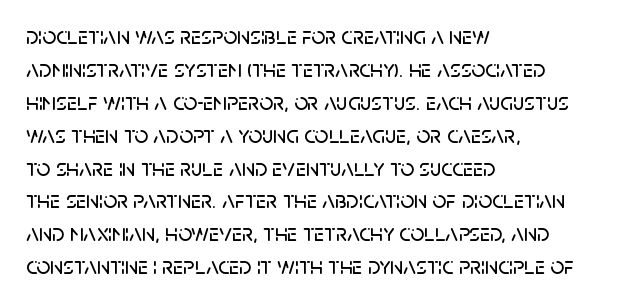
The image shows 24 px text type, upright; set left-aligned, normal line spacing (1.37x), normal letter spacing, not underlined.
